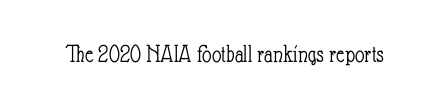
The image shows 26 px text type, upright; set normal letter spacing, not underlined.
